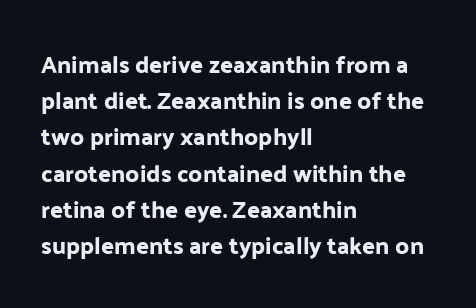
The image shows 24 px text type, upright; set left-aligned, normal line spacing (1.51x), normal letter spacing, not underlined.
